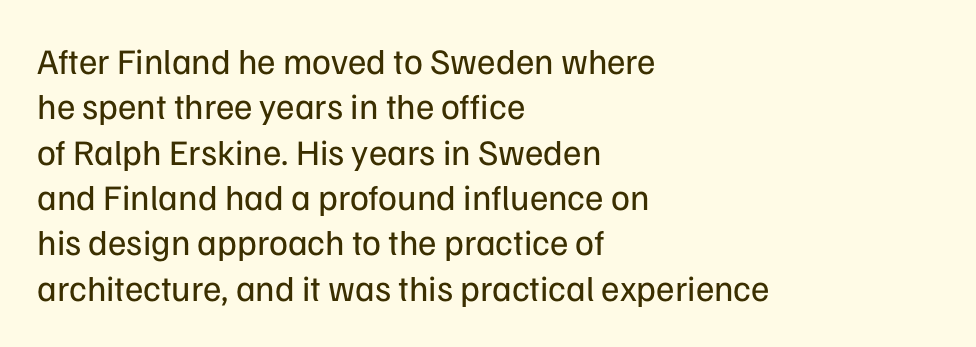
The image shows 36 px regular-weight sans-serif type, upright; set left-aligned, normal line spacing (1.26x), normal letter spacing, not underlined; low stroke contrast and a medium x-height.
